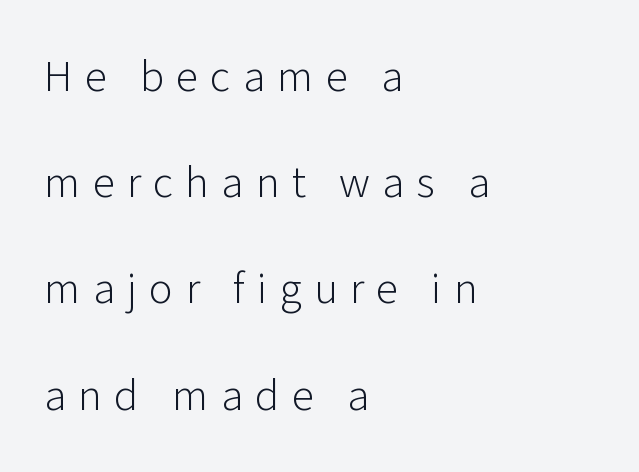
The image shows 45 px light sans-serif type, upright; set left-aligned, loose line spacing (2.36x), unusually wide letter spacing (+0.27 em), not underlined; low stroke contrast and a medium x-height.
